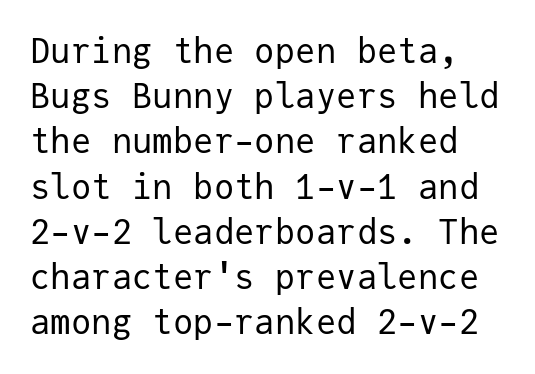
The image shows 34 px regular-weight sans-serif type, upright, monospaced; set normal line spacing (1.33x), normal letter spacing, not underlined; low stroke contrast and a medium x-height.
